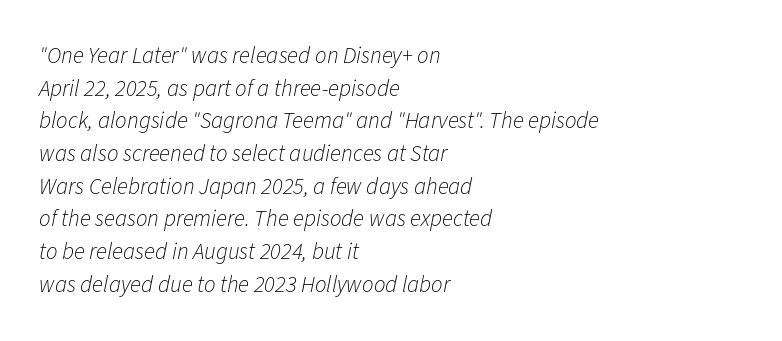
Is the stroke heavy? The answer is a plain regular-or-lighter. The whole block is typeset with a tilt. Check the space under the baseline: it is left empty. Interline gaps are of average width in this sample.
